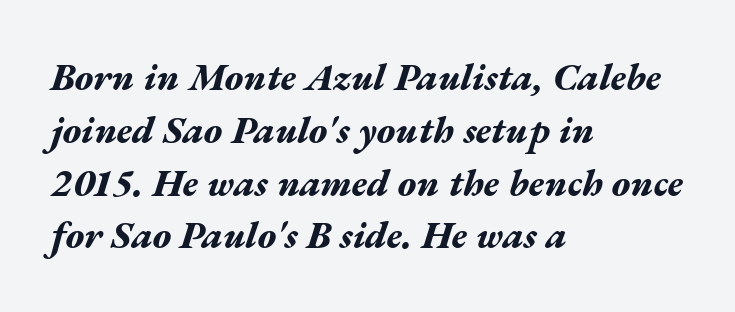
{"italic": "yes", "lean": "right", "slant_degrees": 17, "bold": "yes", "weight": "bold", "width": "wide", "stroke_contrast": "medium", "x_height": "medium", "monospaced": "no", "underline": "no", "align": "left", "line_spacing": "normal", "line_spacing_ratio": 1.39, "letter_spacing": "normal", "letter_spacing_em": 0.0, "glyph_px": 38}
